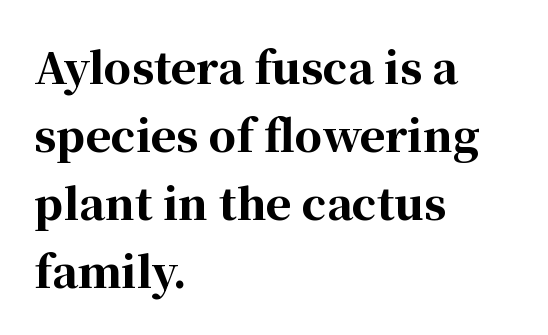
What stands out about the letter spacing? Nothing — it is the standard amount. The passage shown stacks its lines at a standard gap. You could not count columns in this text — the font is proportionally spaced. Vertical strokes here are truly vertical.
